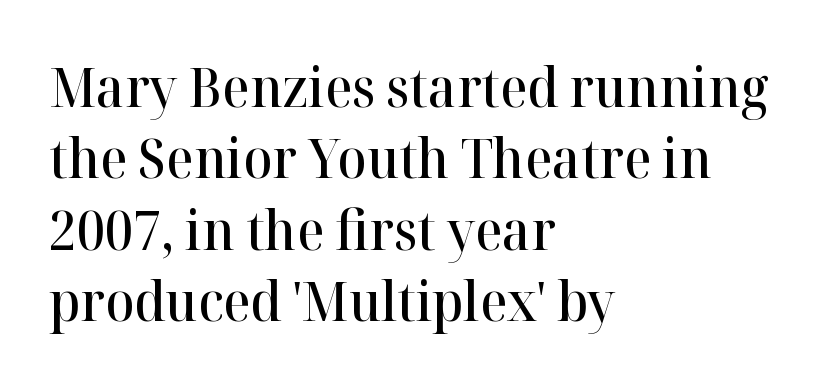
The sample has been set in demibold, a notch under bold. These lines are rendered in a variable-pitch font. Vertical spacing — default. Each word holds together tightly as a unit, with standard inter-letter gaps. Yep, those are serifs on the letters.
